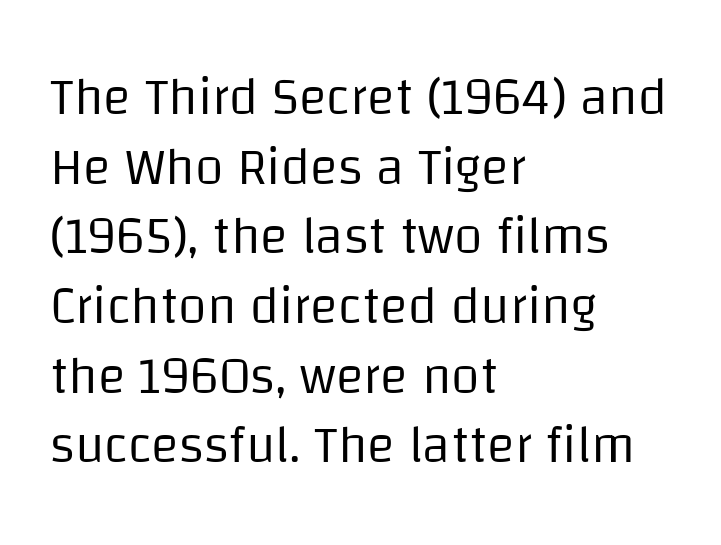
{"serif": "no", "italic": "no", "bold": "no", "weight": "regular", "width": "normal", "stroke_contrast": "low", "x_height": "large", "monospaced": "no", "underline": "no", "align": "left", "line_spacing": "normal", "line_spacing_ratio": 1.34, "letter_spacing": "normal", "letter_spacing_em": 0.0, "glyph_px": 52}
